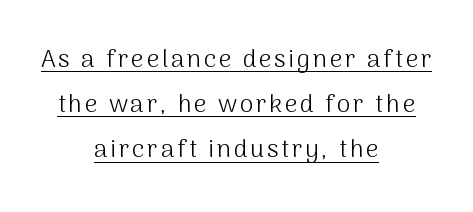
Q: Is the text bold? A: No.
Q: Is the text italic (slanted)? A: No, it is upright.
Q: Is the text underlined? A: Yes.
Q: How is the paragraph aligned? A: Centered.
